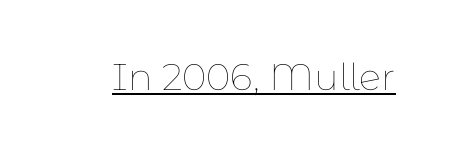
The image shows 37 px thin type, upright; set normal letter spacing, underlined; low stroke contrast and a medium x-height.
